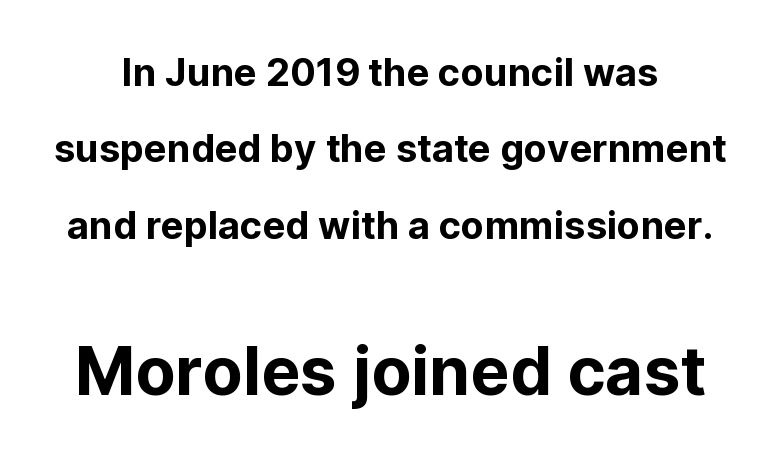
{"serif": "no", "italic": "no", "width": "normal", "stroke_contrast": "low", "x_height": "medium", "monospaced": "no", "underline": "no", "line_spacing": "loose", "line_spacing_ratio": 2.01, "letter_spacing": "normal", "letter_spacing_em": 0.0, "larger_block": "second", "size_ratio": 1.74, "glyph_px": 66}
